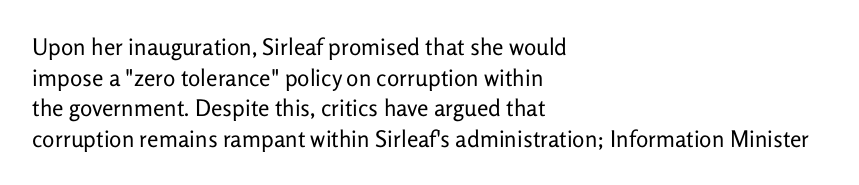
{"italic": "no", "bold": "no", "underline": "no", "align": "left", "line_spacing": "normal", "line_spacing_ratio": 1.33, "letter_spacing": "normal", "letter_spacing_em": 0.0, "glyph_px": 23}
